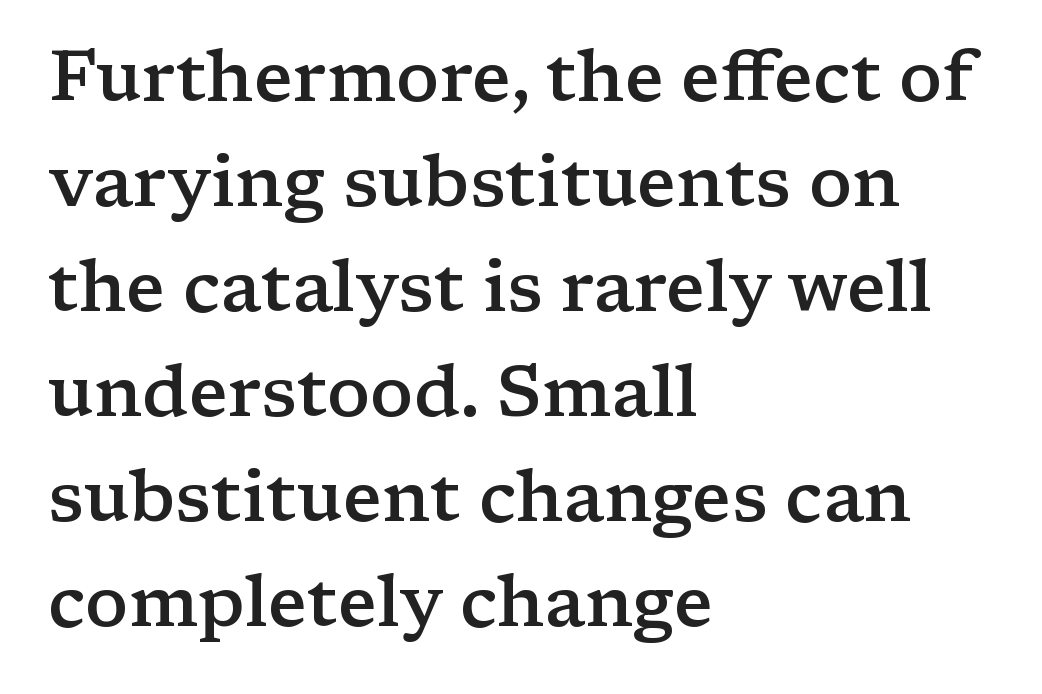
Q: Is the text bold? A: Semi-bold.
Q: Is the text italic (slanted)? A: No, it is upright.
Q: Is the typeface a serif or a sans-serif typeface? A: Serif.
Q: Is the text underlined? A: No.
Q: How is the paragraph aligned? A: Left-aligned.
Q: Is the spacing between letters normal or unusually wide? A: Normal.
Q: Is the spacing between lines tight, normal or loose? A: Normal.
Q: Width (condensed, normal, or wide)? A: Wide.
Q: Stroke contrast? A: Low.
Q: x-height? A: Medium.
Q: Monospaced? A: No.
